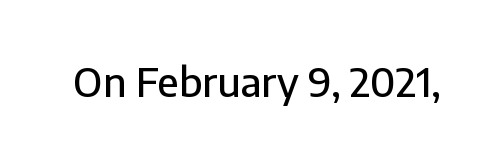
The image shows 40 px sans-serif type, upright; set normal letter spacing, not underlined; low stroke contrast and a medium x-height.
